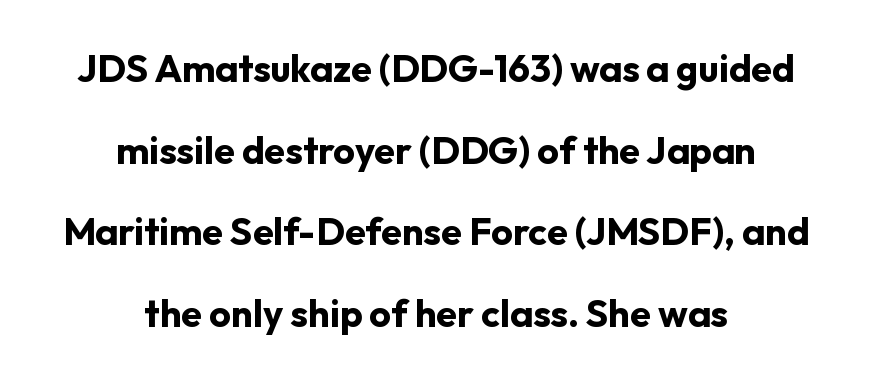
{"serif": "no", "italic": "no", "bold": "yes", "weight": "bold", "width": "normal", "stroke_contrast": "low", "x_height": "medium", "monospaced": "no", "underline": "no", "align": "center", "line_spacing": "loose", "line_spacing_ratio": 2.15, "letter_spacing": "normal", "letter_spacing_em": 0.0, "glyph_px": 38}
